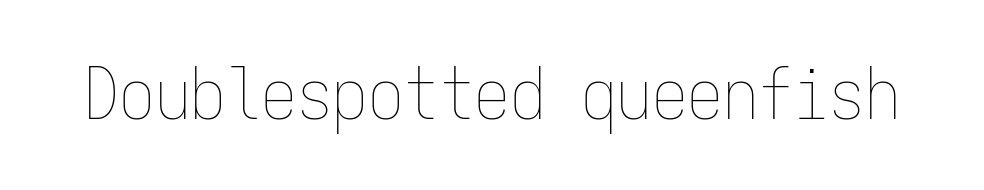
Q: Is the text bold? A: No.
Q: Is the text italic (slanted)? A: No, it is upright.
Q: Is the text underlined? A: No.
Q: Is the spacing between letters normal or unusually wide? A: Normal.
Q: Width (condensed, normal, or wide)? A: Condensed.
Q: Stroke contrast? A: Low.
Q: x-height? A: Medium.
Q: Monospaced? A: Yes.
